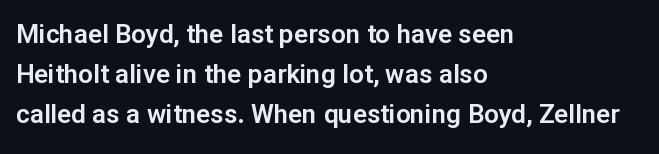
The image shows 26 px text type, upright; set left-aligned, normal line spacing (1.54x), normal letter spacing, not underlined.
